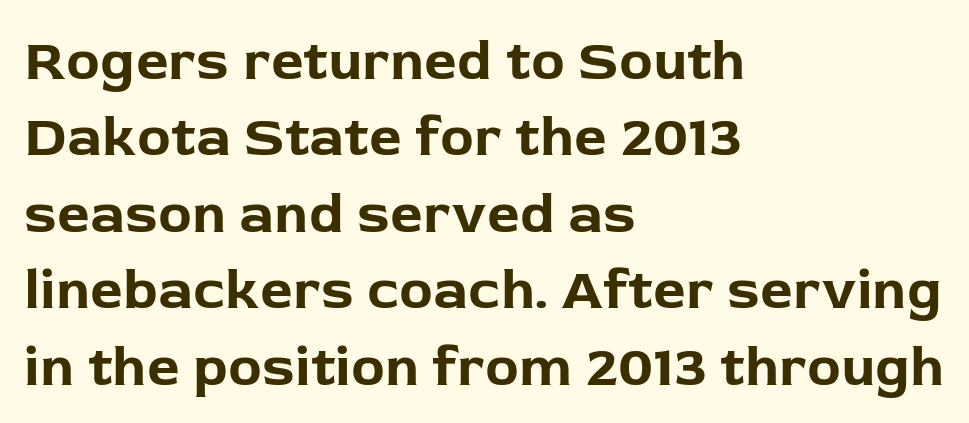
Q: Is the text bold? A: Yes.
Q: Is the text italic (slanted)? A: No, it is upright.
Q: Is the typeface a serif or a sans-serif typeface? A: Sans-serif.
Q: Is the text underlined? A: No.
Q: How is the paragraph aligned? A: Left-aligned.
Q: Is the spacing between letters normal or unusually wide? A: Normal.
Q: Is the spacing between lines tight, normal or loose? A: Normal.
Q: Width (condensed, normal, or wide)? A: Normal.
Q: Stroke contrast? A: Low.
Q: x-height? A: Medium.
Q: Monospaced? A: No.
